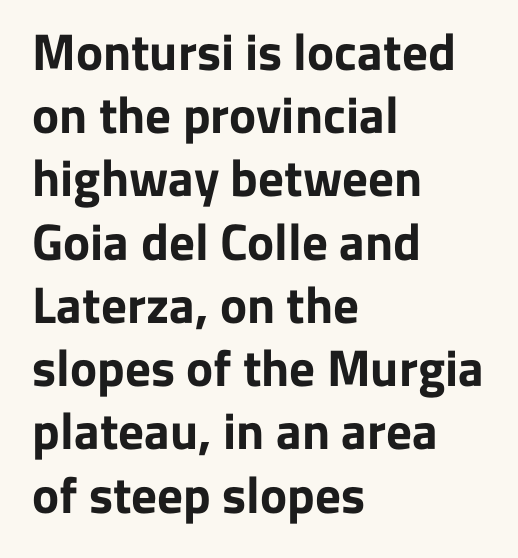
These lines stack with their left ends in a neat column. A typesetter would mark this as roman, not italic. I'd call this a sans setting — the letters go barefoot. Pretty heavy lettering here — definitely bold.
